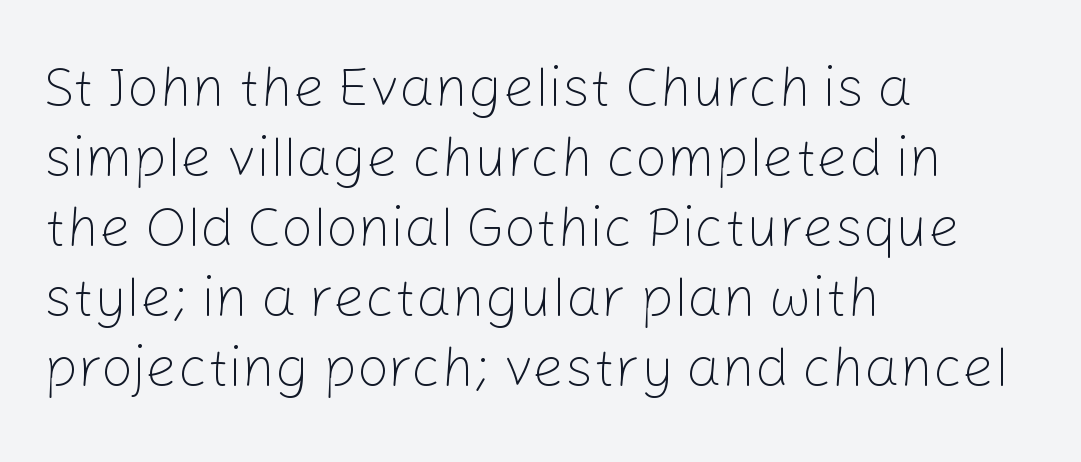
{"serif": "no", "italic": "no", "bold": "no", "weight": "light", "width": "normal", "stroke_contrast": "low", "x_height": "medium", "monospaced": "no", "underline": "no", "align": "left", "line_spacing": "normal", "line_spacing_ratio": 1.25, "letter_spacing": "normal", "letter_spacing_em": 0.0, "glyph_px": 56}
